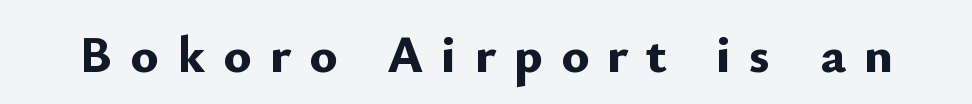
Q: Is the text bold? A: Yes.
Q: Is the text italic (slanted)? A: No, it is upright.
Q: Is the typeface a serif or a sans-serif typeface? A: Sans-serif.
Q: Is the text underlined? A: No.
Q: Is the spacing between letters normal or unusually wide? A: Unusually wide.
Q: Width (condensed, normal, or wide)? A: Normal.
Q: Stroke contrast? A: Low.
Q: x-height? A: Small.
Q: Monospaced? A: No.
